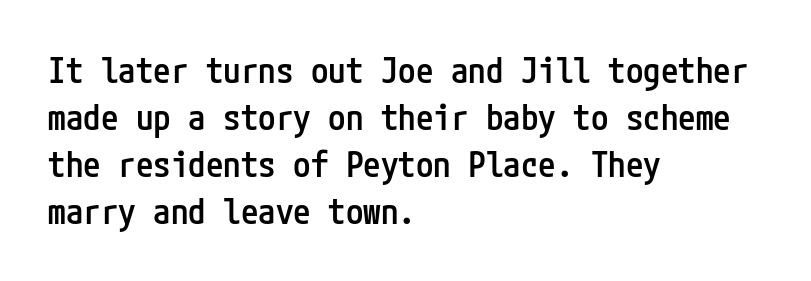
{"serif": "no", "italic": "no", "bold": "semi", "weight": "semibold", "width": "condensed", "stroke_contrast": "low", "x_height": "medium", "underline": "no", "align": "left", "line_spacing": "normal", "line_spacing_ratio": 1.34, "letter_spacing": "normal", "letter_spacing_em": 0.0, "glyph_px": 35}
